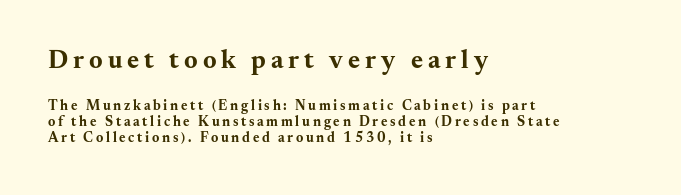
{"italic": "no", "bold": "yes", "underline": "no", "align": "left", "line_spacing_ratio": 1.16, "larger_block": "first", "size_ratio": 1.86, "glyph_px": 26}
